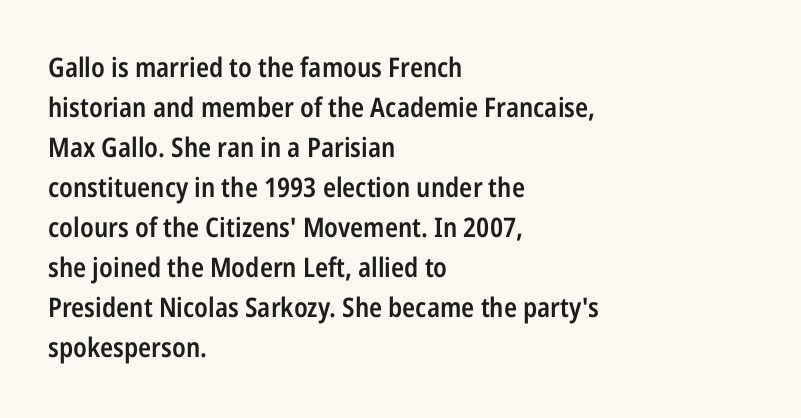
Type without underlining. The passage shown stacks its lines at a standard gap. This rendering uses left alignment, leaving the right contour irregular. Here the glyphs are tracked normally, forming tight word shapes.
